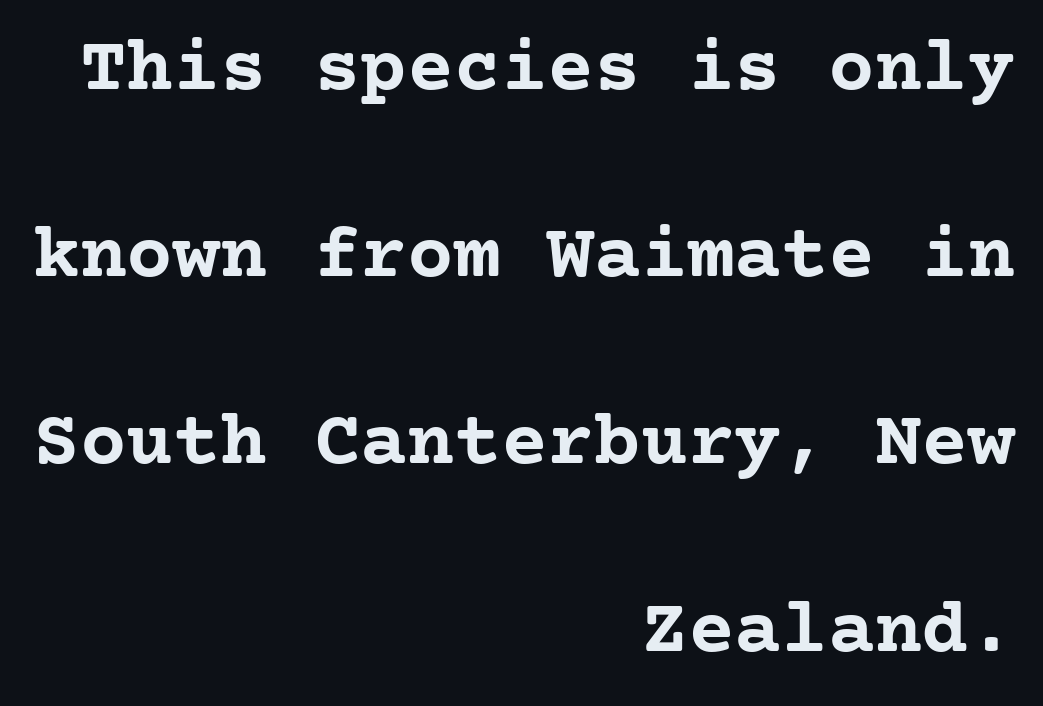
The image shows 78 px semibold serif type, upright; set right-aligned, loose line spacing (2.4x), normal letter spacing, not underlined; low stroke contrast and a medium x-height.
